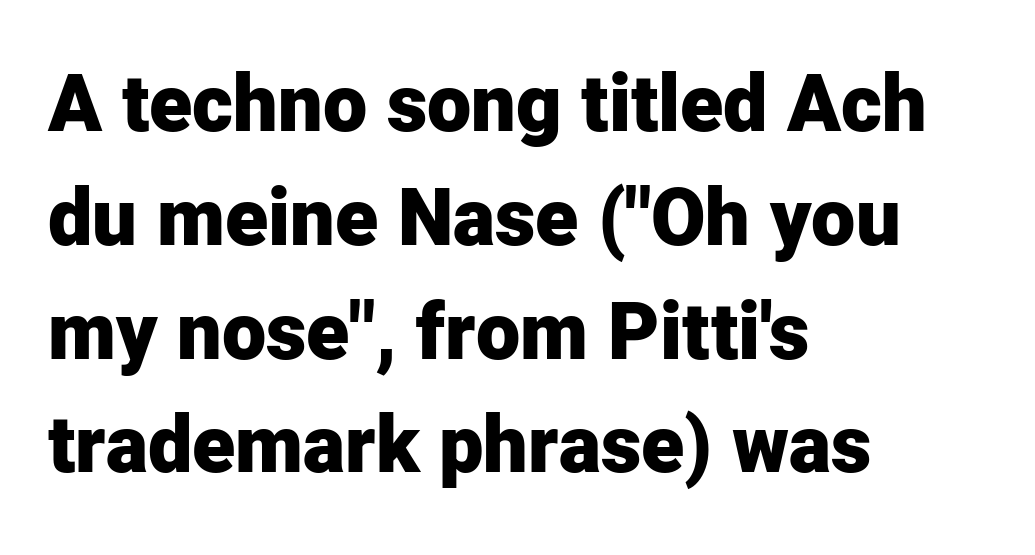
{"serif": "no", "italic": "no", "bold": "yes", "weight": "heavy", "width": "normal", "stroke_contrast": "low", "x_height": "medium", "monospaced": "no", "underline": "no", "align": "left", "line_spacing": "normal", "line_spacing_ratio": 1.44, "letter_spacing": "normal", "letter_spacing_em": 0.0, "glyph_px": 79}
